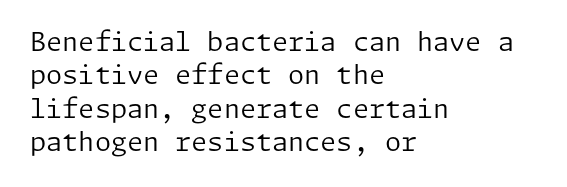
{"italic": "no", "bold": "no", "underline": "no", "align": "left", "line_spacing": "normal", "line_spacing_ratio": 1.28, "letter_spacing": "normal", "letter_spacing_em": 0.0, "glyph_px": 26}
